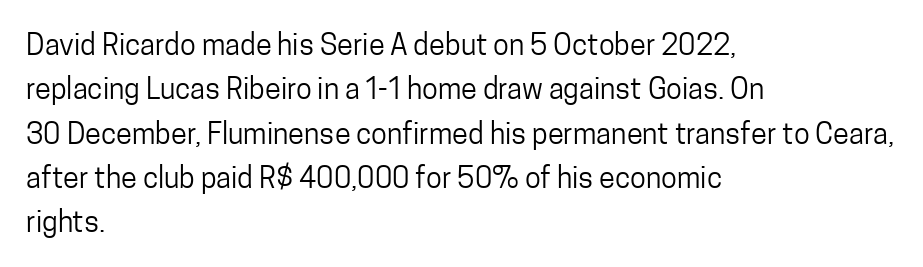
{"serif": "no", "italic": "no", "bold": "no", "weight": "regular", "width": "condensed", "stroke_contrast": "low", "x_height": "medium", "monospaced": "no", "underline": "no", "align": "left", "line_spacing": "normal", "line_spacing_ratio": 1.53, "letter_spacing": "normal", "letter_spacing_em": 0.0, "glyph_px": 29}
